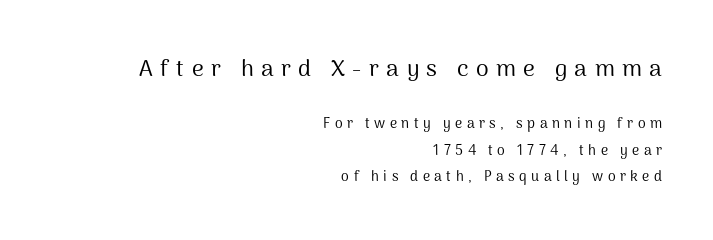
{"italic": "no", "bold": "no", "underline": "no", "align": "right", "line_spacing_ratio": 1.87, "letter_spacing": "wide", "letter_spacing_em": 0.32, "larger_block": "first", "size_ratio": 1.64, "glyph_px": 23}
